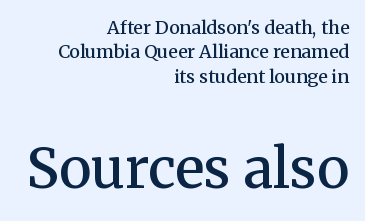
Is the block centered? No — it sits flush against the right margin. Quick note: underline off. The face used here is rendered with its standard letterfit. It's the straight-up-and-down kind of type.
